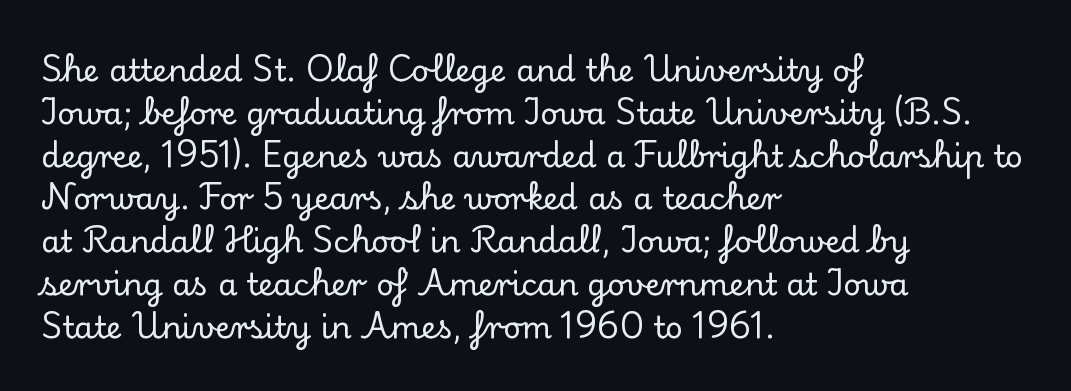
{"serif": "yes", "italic": "no", "width": "normal", "stroke_contrast": "low", "x_height": "small", "monospaced": "no", "underline": "no", "align": "left", "line_spacing": "normal", "line_spacing_ratio": 1.38, "letter_spacing": "normal", "letter_spacing_em": 0.0, "glyph_px": 31}
